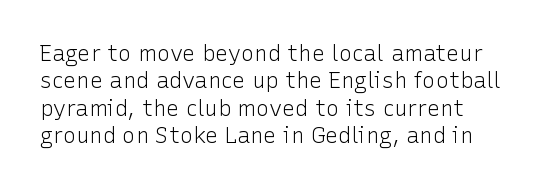
The image shows 22 px text type, upright; set left-aligned, normal line spacing (1.25x), normal letter spacing, not underlined.
